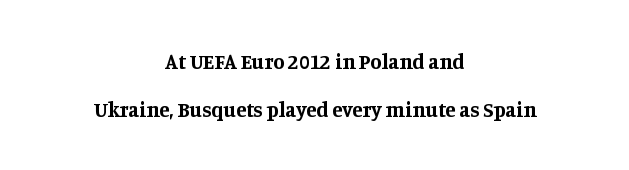
The image shows 21 px bold type, upright; set centered, loose line spacing (2.28x), normal letter spacing, not underlined.
